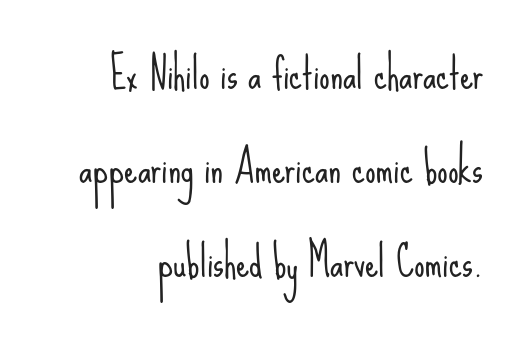
The characters are drawn with everyday or finer stroke widths. These lines are set flush right with a ragged left edge. A typesetter would call this proportional, since set widths differ per character. The letterforms sit shoulder to shoulder at normal distance.
